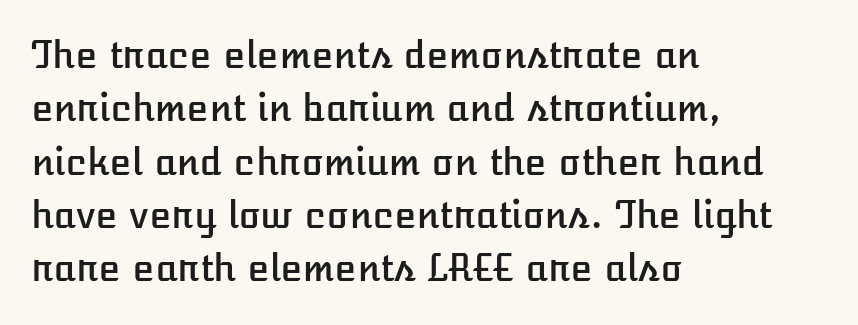
Short and long lines alike share a common starting point at left. Each word holds together tightly as a unit, with standard inter-letter gaps. Do the letters lean? They stand straight. Quick note: interline space is typical. The face used here is proportionally spaced, like ordinary book or web type. The words here are not underlined.
